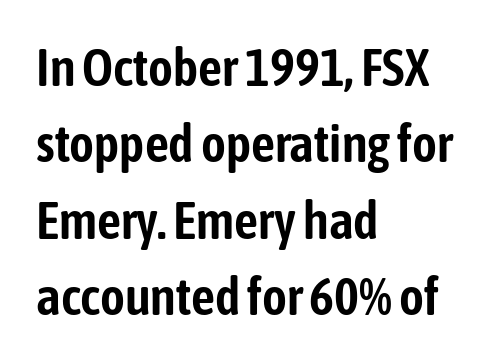
A typesetter would call this zero additional tracking. The lines sit at an ordinary, default distance from one another. The paragraph shown leans on its left margin. This sample has the flowing, uneven cadence of proportional lettering. Type style note: lacks serifs. Every character sits straight up, as roman type does.
